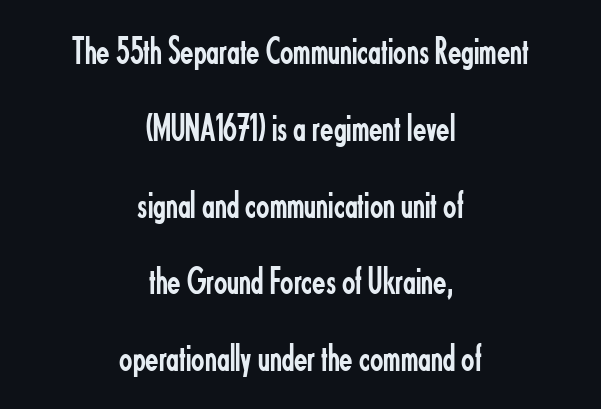
Q: Is the text bold? A: No.
Q: Is the text italic (slanted)? A: No, it is upright.
Q: Is the typeface a serif or a sans-serif typeface? A: Sans-serif.
Q: Is the text underlined? A: No.
Q: How is the paragraph aligned? A: Centered.
Q: Is the spacing between letters normal or unusually wide? A: Normal.
Q: Is the spacing between lines tight, normal or loose? A: Loose.
Q: Width (condensed, normal, or wide)? A: Condensed.
Q: Stroke contrast? A: Low.
Q: x-height? A: Small.
Q: Monospaced? A: No.
